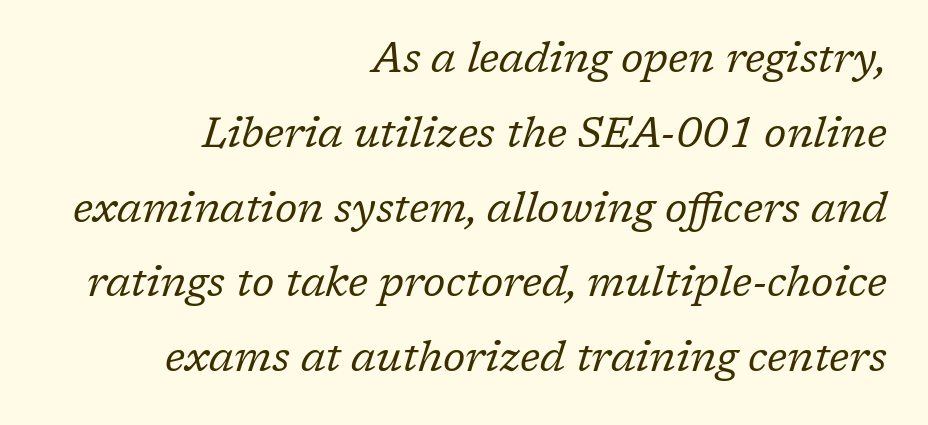
Q: Is the text bold? A: No.
Q: Is the text italic (slanted)? A: Yes, it leans right by about 17 degrees.
Q: Is the typeface a serif or a sans-serif typeface? A: Serif.
Q: Is the text underlined? A: No.
Q: How is the paragraph aligned? A: Right-aligned.
Q: Is the spacing between letters normal or unusually wide? A: Normal.
Q: Width (condensed, normal, or wide)? A: Normal.
Q: Stroke contrast? A: Low.
Q: x-height? A: Medium.
Q: Monospaced? A: No.
